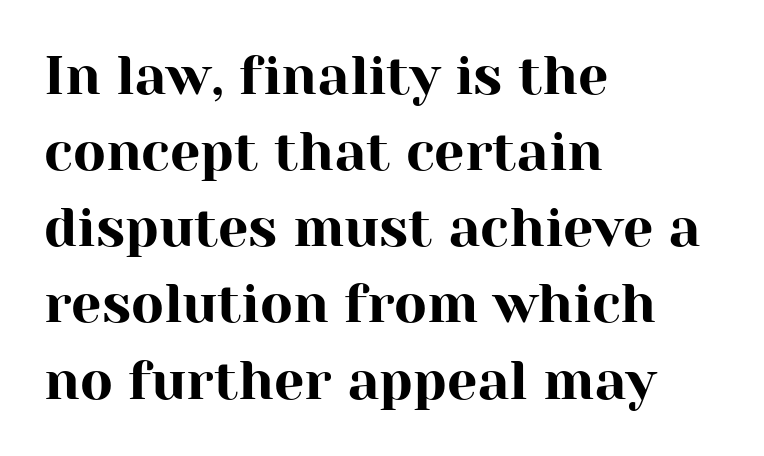
{"serif": "yes", "italic": "no", "width": "normal", "stroke_contrast": "high", "x_height": "medium", "monospaced": "no", "underline": "no", "align": "left", "line_spacing": "normal", "line_spacing_ratio": 1.41, "letter_spacing": "normal", "letter_spacing_em": 0.0, "glyph_px": 54}
